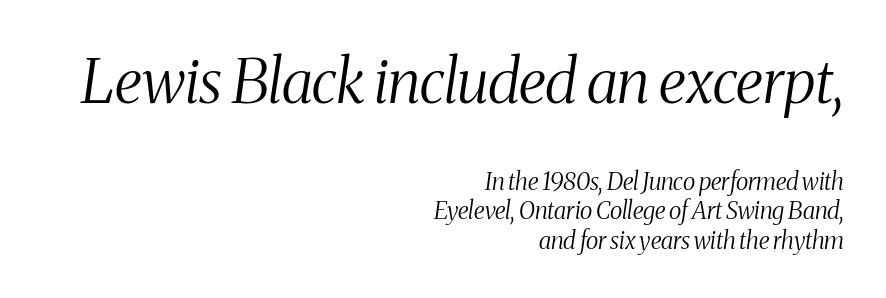
{"serif": "yes", "italic": "yes", "lean": "right", "slant_degrees": 8, "bold": "no", "weight": "light", "width": "condensed", "stroke_contrast": "medium", "x_height": "medium", "monospaced": "no", "underline": "no", "align": "right", "line_spacing_ratio": 1.23, "letter_spacing": "normal", "letter_spacing_em": 0.0, "larger_block": "first", "size_ratio": 2.54, "glyph_px": 61}
